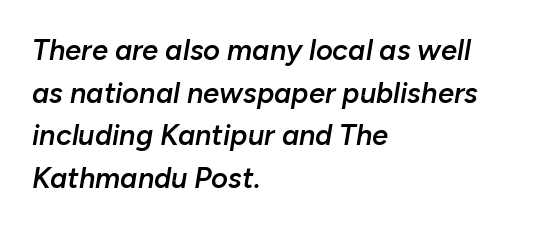
The face used here is proportionally spaced, like ordinary book or web type. The axis of the letterforms is tilted away from vertical. On the weight axis this lands at semibold, roughly 600. These lines stack with their left ends in a neat column. Does extra space separate the letters? No, they use regular spacing.
